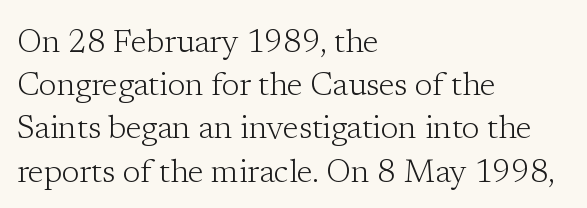
Q: Is the text bold? A: No.
Q: Is the text italic (slanted)? A: No, it is upright.
Q: Is the typeface a serif or a sans-serif typeface? A: Serif.
Q: Is the text underlined? A: No.
Q: How is the paragraph aligned? A: Left-aligned.
Q: Is the spacing between letters normal or unusually wide? A: Normal.
Q: Is the spacing between lines tight, normal or loose? A: Normal.
Q: Width (condensed, normal, or wide)? A: Normal.
Q: Stroke contrast? A: Low.
Q: x-height? A: Medium.
Q: Monospaced? A: No.
